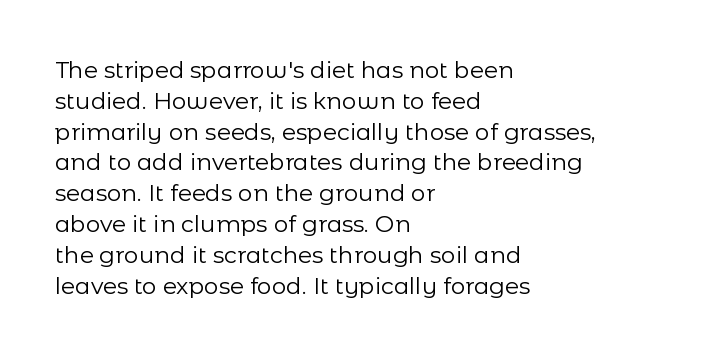
Descenders are the only things crossing below the line. The font sits on the lighter half of the weight spectrum, regular included. Does the copy run flush right? No — it runs flush left. Vertically, the passage feels balanced, rows spaced as you'd expect.
